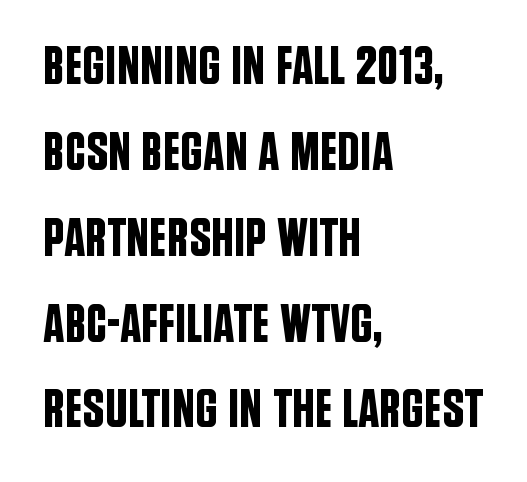
Note the varied advance widths — an 'i' is clearly narrower than an 'm'. Are there feet on the stems? There aren't — it's a sans. Nope, not italic — everything's standing straight. The passage is arranged the way most books set body copy — flush left. Inter-character spacing is left at the font's built-in metrics.
